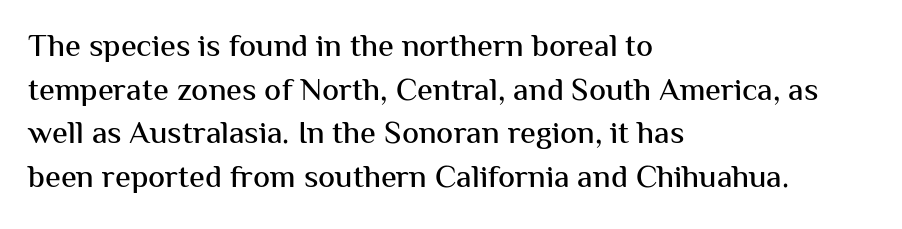
{"serif": "no", "italic": "no", "width": "normal", "stroke_contrast": "medium", "x_height": "medium", "monospaced": "no", "underline": "no", "align": "left", "line_spacing": "normal", "line_spacing_ratio": 1.36, "letter_spacing": "normal", "letter_spacing_em": 0.0, "glyph_px": 32}
